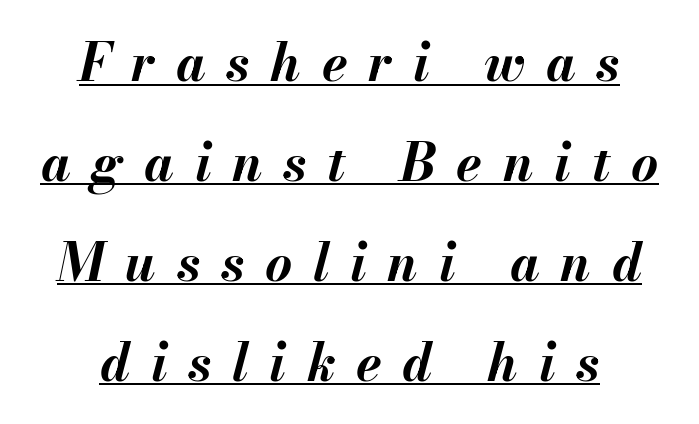
The image shows 52 px bold type, italic (leaning right); set centered, loose line spacing (1.92x), unusually wide letter spacing (+0.4 em), underlined; medium stroke contrast and a small x-height.
